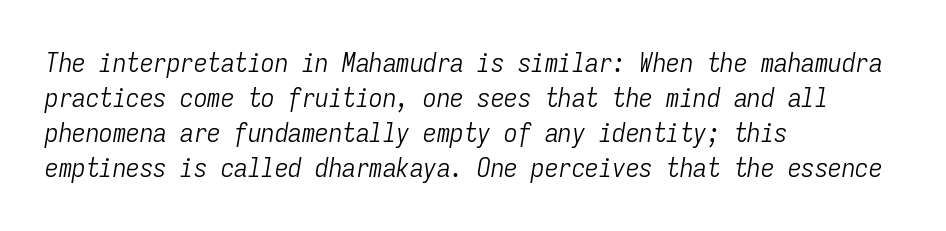
Horizontal bands of white between lines are of average thickness. Honestly, the letter spacing is just normal — you wouldn't notice it. A quiet, ordinary-to-light weight characterises the typeface. This sample uses an oblique cut, with every glyph tilted off the vertical. A bare baseline throughout the passage. The passage is arranged the way most books set body copy — flush left.
